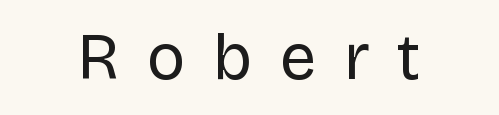
{"serif": "no", "italic": "no", "bold": "no", "weight": "regular", "width": "normal", "stroke_contrast": "low", "x_height": "large", "monospaced": "no", "underline": "no", "align": "center", "letter_spacing": "wide", "letter_spacing_em": 0.42, "glyph_px": 65}
